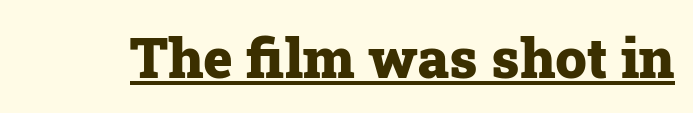
Like a heading marked for emphasis, these lines bear an underscore. Nope, not italic — everything's standing straight. A typesetter would call this proportional, since set widths differ per character. The font is running at its bold setting.
